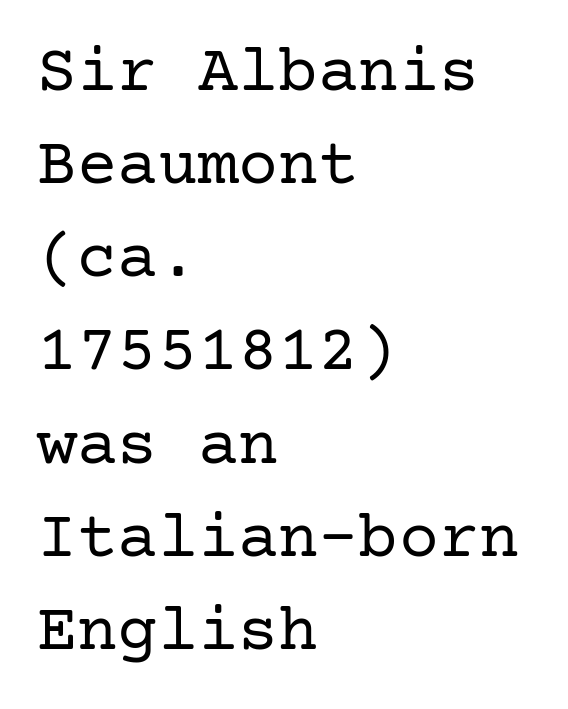
The image shows 67 px regular-weight serif type, upright; set left-aligned, normal line spacing (1.39x), normal letter spacing, not underlined; low stroke contrast and a medium x-height.
